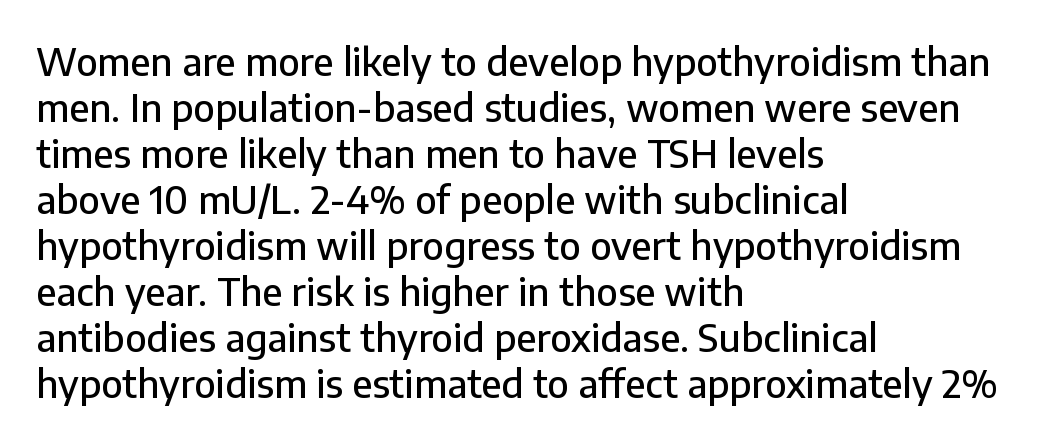
A sans-serif font was chosen for this passage. Characters follow at the spacing the type designer built in. Decoration check: the copy has no underline. This sample has the flowing, uneven cadence of proportional lettering. The letters stand straight up with perfectly vertical stems.
